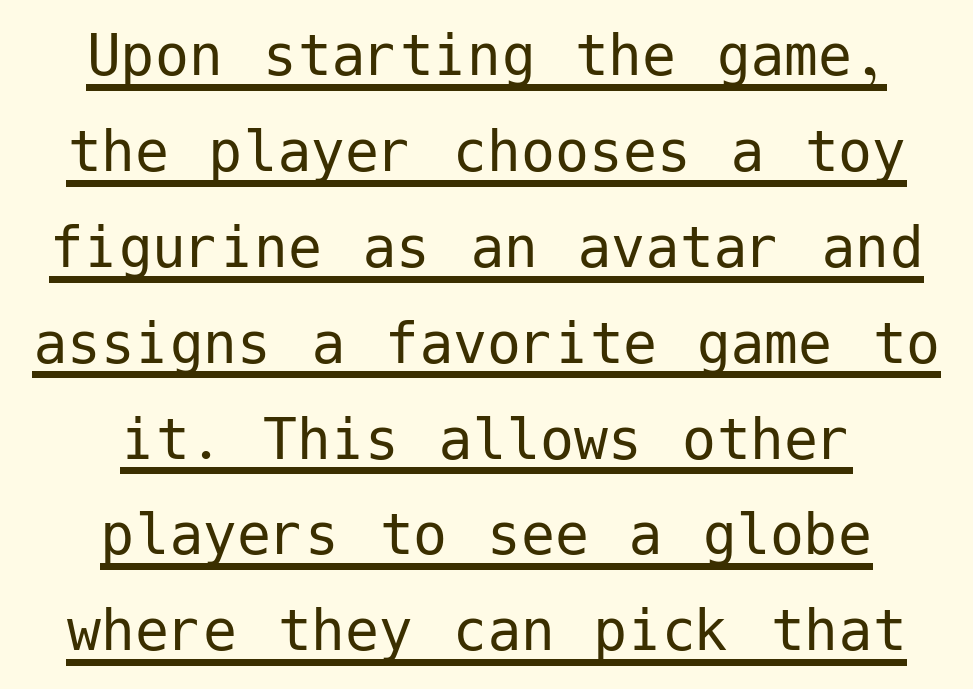
The image shows 68 px regular-weight sans-serif type, upright; set centered, normal line spacing (1.41x), normal letter spacing, underlined; low stroke contrast and a medium x-height.
